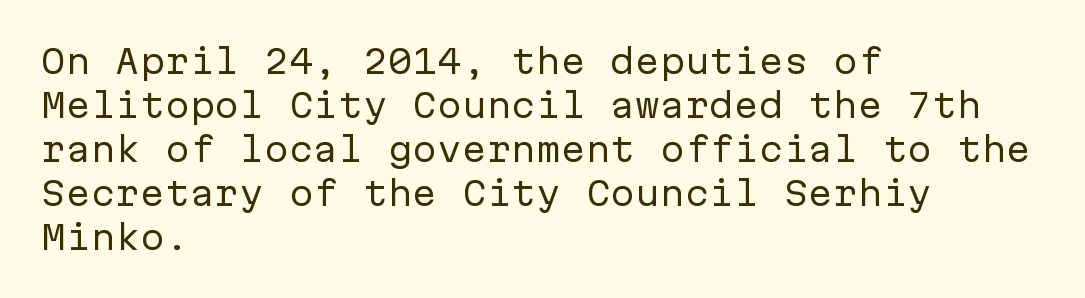
{"serif": "no", "italic": "no", "bold": "no", "weight": "regular", "width": "normal", "stroke_contrast": "low", "x_height": "medium", "monospaced": "yes", "underline": "no", "align": "left", "line_spacing": "normal", "line_spacing_ratio": 1.33, "letter_spacing": "normal", "letter_spacing_em": 0.0, "glyph_px": 33}
